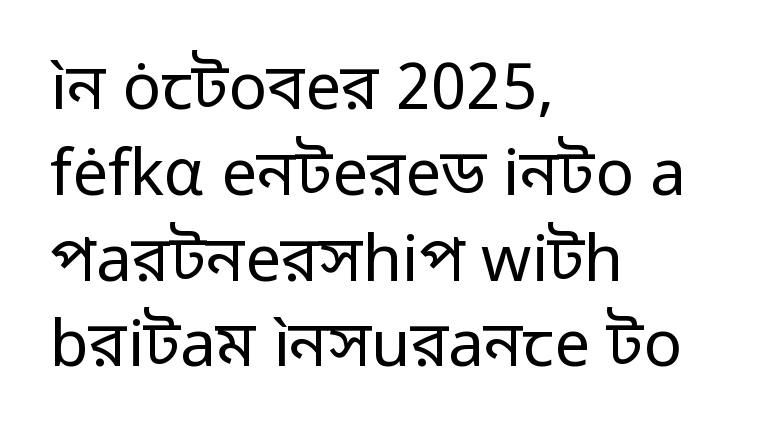
The weight tops out at a normal text grade. What's the leading like? Ordinary, nothing unusual. The rag falls on the right side of this text block. Each word holds together tightly as a unit, with standard inter-letter gaps.
